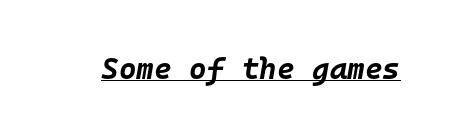
The image shows 30 px bold type, italic (leaning right), monospaced; set normal letter spacing, underlined; low stroke contrast and a large x-height.
